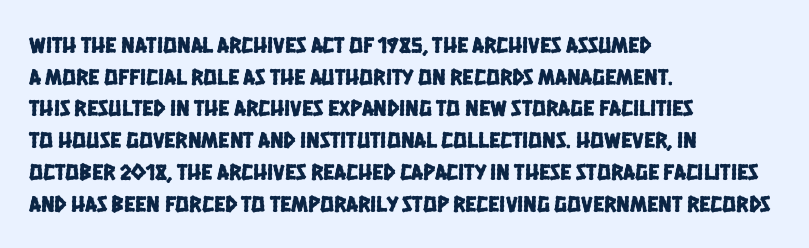
The image shows 23 px text type; set left-aligned, normal line spacing (1.38x), normal letter spacing, not underlined.
